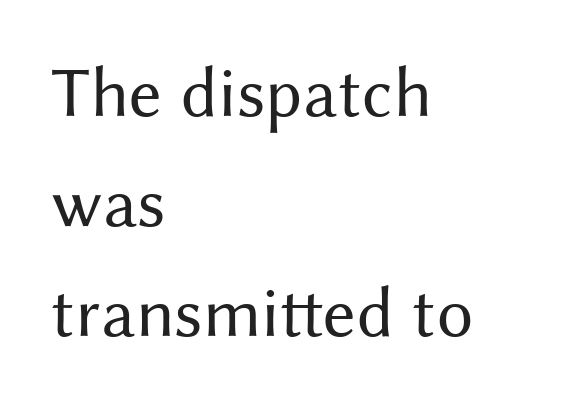
The image shows 72 px regular-weight sans-serif type, upright; set left-aligned, normal line spacing (1.53x), normal letter spacing, not underlined; medium stroke contrast and a medium x-height.
